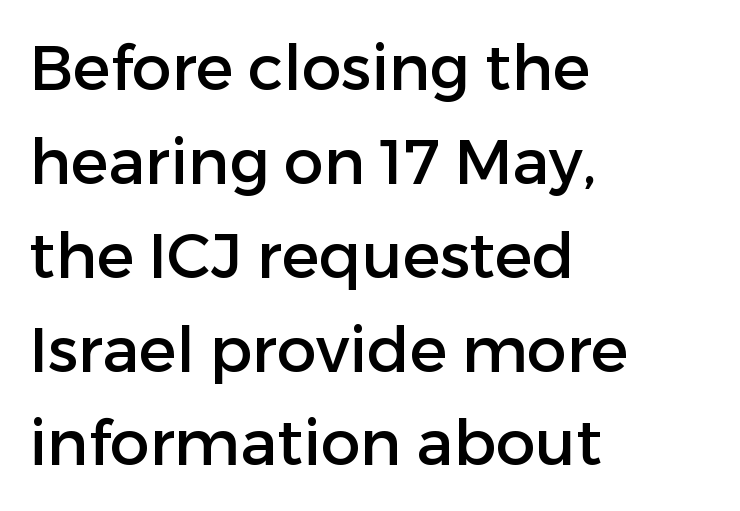
Horizontal alignment here is leftward, the default for most running prose. Examine the stroke ends and you'll find no serifs. Has an underline been added? It has not. The rendering uses natural spacing where letterforms have individual widths. Words appear dense and cohesive because spacing is normal. These lines sit exactly where default settings would place them.
